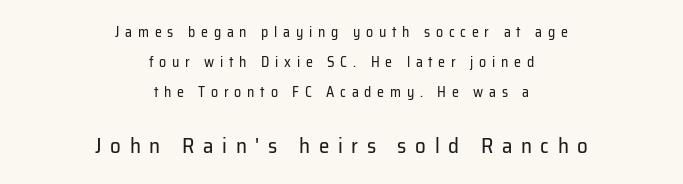
One-word summary of the alignment: center. Caption: upper text group reduced, lower text group enlarged. Leading is clearly above the norm, producing a sparse column. Look at the tracking — it's clearly loosened, letters drifting apart. The letters look calm and open, with moderate or lighter stems.
